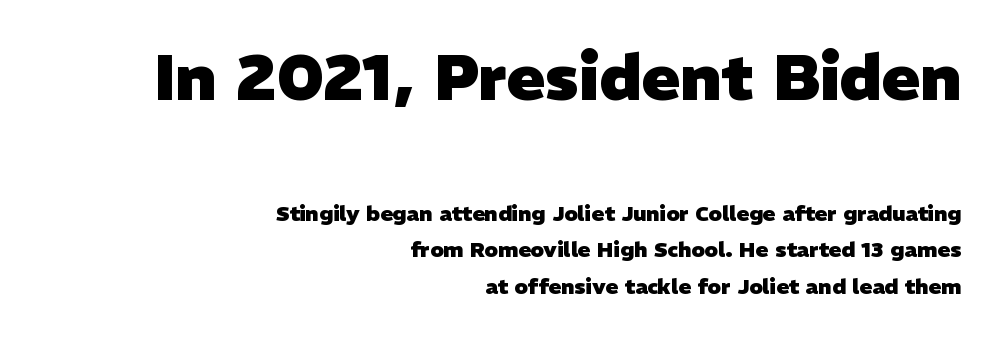
{"serif": "no", "bold": "yes", "weight": "heavy", "width": "normal", "stroke_contrast": "low", "x_height": "medium", "monospaced": "no", "underline": "no", "align": "right", "line_spacing_ratio": 1.74, "letter_spacing": "normal", "letter_spacing_em": 0.0, "larger_block": "first", "size_ratio": 3.05, "glyph_px": 64}
